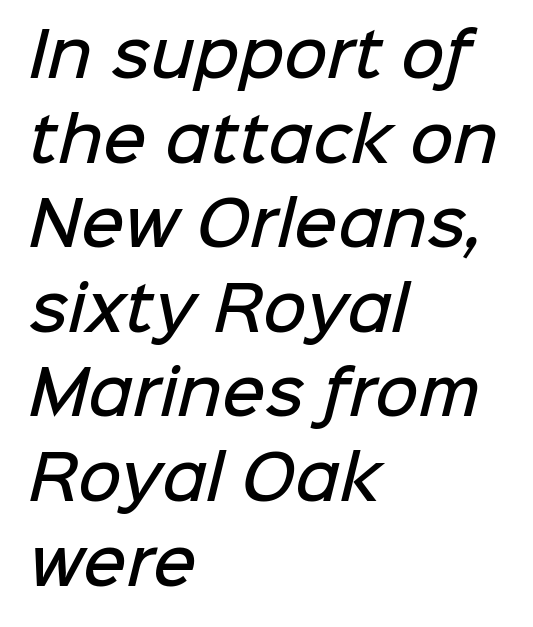
Short and long lines alike share a common starting point at left. One glance says typical: line gaps are just what's usual. A clean baseline with only descenders dipping below it. Unlike a traditional serif, this face leaves its strokes unadorned.
